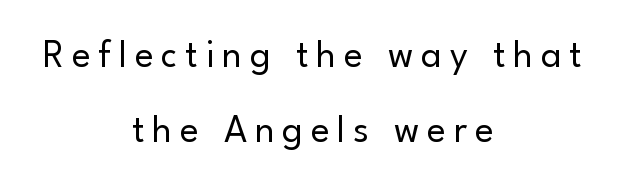
The paragraph shown floats in the horizontal middle. This rendering widens character spacing well past its baseline value. Upright lettering throughout. Underline: absent. The rendering shows plain stroke endings on the letterforms — a sans-serif design.
